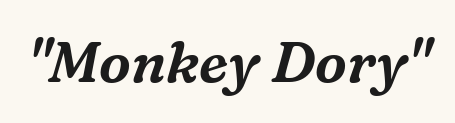
Check under the words: just untouched page. Style check: oblique. Stroke terminals: seriffed. Looks like regular typesetting: each glyph gets only the width it needs. These lines keep a tight, regular rhythm from letter to letter.
